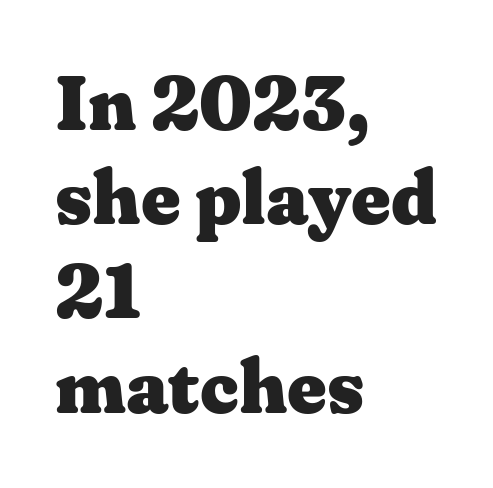
The image shows 76 px heavy, wide serif type, upright; set left-aligned, line spacing 1.24x, normal letter spacing, not underlined; medium stroke contrast and a medium x-height.
